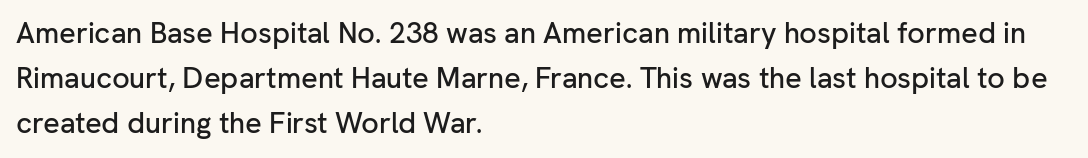
Q: Is the text italic (slanted)? A: No, it is upright.
Q: Is the typeface a serif or a sans-serif typeface? A: Sans-serif.
Q: Is the text underlined? A: No.
Q: How is the paragraph aligned? A: Left-aligned.
Q: Is the spacing between letters normal or unusually wide? A: Normal.
Q: Is the spacing between lines tight, normal or loose? A: Normal.
Q: Width (condensed, normal, or wide)? A: Normal.
Q: Stroke contrast? A: Low.
Q: x-height? A: Medium.
Q: Monospaced? A: No.
